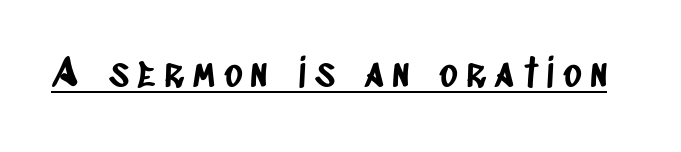
{"serif": "no", "width": "condensed", "stroke_contrast": "low", "x_height": "large", "monospaced": "no", "underline": "yes", "letter_spacing": "wide", "letter_spacing_em": 0.23, "glyph_px": 39}
